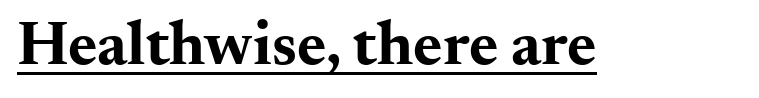
{"serif": "yes", "italic": "no", "bold": "yes", "weight": "bold", "width": "wide", "stroke_contrast": "medium", "x_height": "small", "monospaced": "no", "underline": "yes", "letter_spacing": "normal", "letter_spacing_em": 0.0, "glyph_px": 63}
